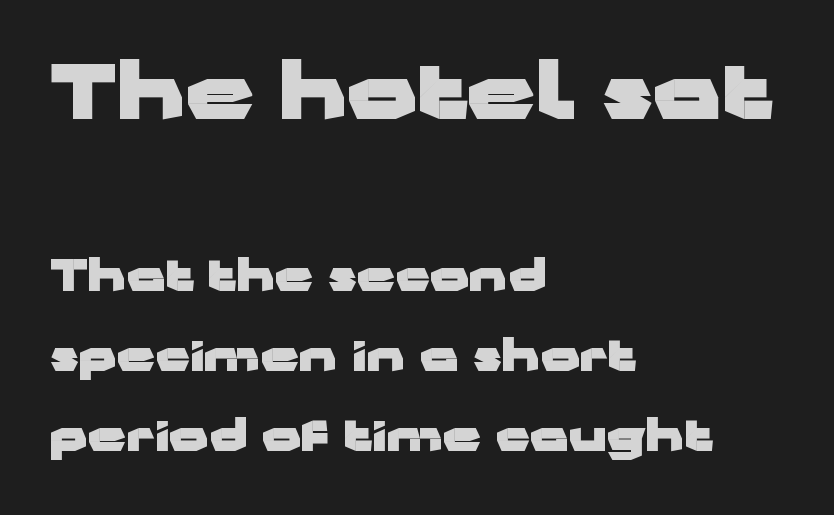
{"serif": "no", "italic": "no", "bold": "yes", "weight": "heavy", "width": "wide", "stroke_contrast": "low", "x_height": "medium", "monospaced": "no", "underline": "no", "align": "left", "line_spacing_ratio": 1.86, "letter_spacing": "normal", "letter_spacing_em": 0.0, "larger_block": "first", "size_ratio": 1.77, "glyph_px": 76}
